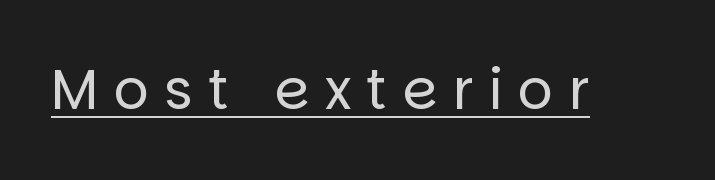
The image shows 55 px regular-weight sans-serif type, upright; set unusually wide letter spacing (+0.28 em), underlined; low stroke contrast and a large x-height.
